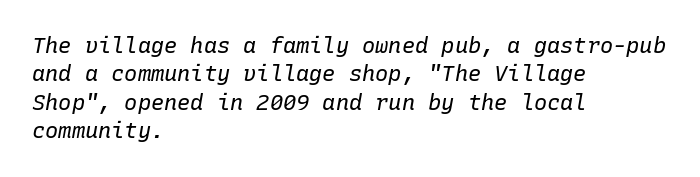
Q: Is the text bold? A: No.
Q: Is the text italic (slanted)? A: Yes, it leans right by about 10 degrees.
Q: Is the text underlined? A: No.
Q: How is the paragraph aligned? A: Left-aligned.
Q: Is the spacing between letters normal or unusually wide? A: Normal.
Q: Is the spacing between lines tight, normal or loose? A: Normal.
